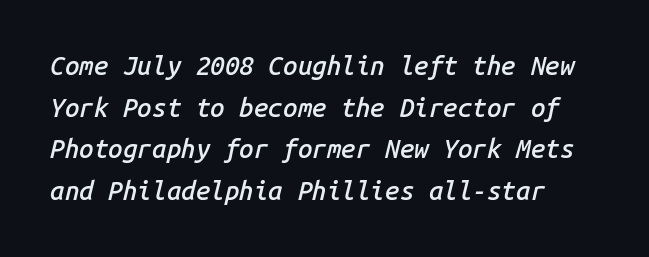
{"italic": "yes", "lean": "right", "slant_degrees": 14, "bold": "semi", "underline": "no", "line_spacing": "normal", "line_spacing_ratio": 1.6, "letter_spacing": "normal", "letter_spacing_em": 0.0, "glyph_px": 26}
